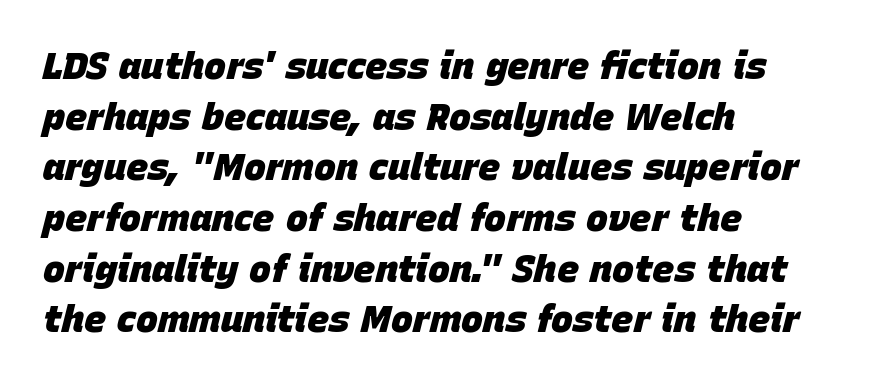
Q: Is the text bold? A: Yes.
Q: Is the text italic (slanted)? A: Yes, it leans right by about 15 degrees.
Q: Is the text underlined? A: No.
Q: How is the paragraph aligned? A: Left-aligned.
Q: Is the spacing between letters normal or unusually wide? A: Normal.
Q: Is the spacing between lines tight, normal or loose? A: Normal.
Q: Width (condensed, normal, or wide)? A: Normal.
Q: Stroke contrast? A: Low.
Q: x-height? A: Large.
Q: Monospaced? A: No.
